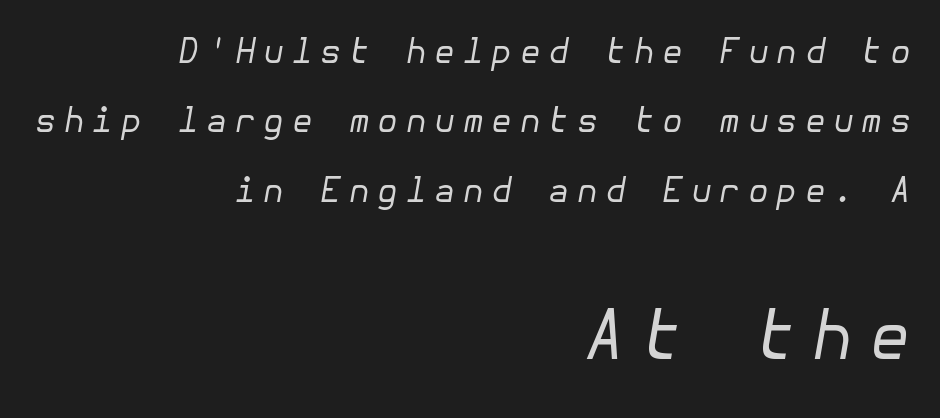
Q: Is the text bold? A: No.
Q: Is the text italic (slanted)? A: Yes, it leans right by about 10 degrees.
Q: Is the text underlined? A: No.
Q: How is the paragraph aligned? A: Right-aligned.
Q: Is the spacing between letters normal or unusually wide? A: Unusually wide.
Q: Is the spacing between lines tight, normal or loose? A: Loose.
Q: Which block of text is set in a larger size, the first (top) or the second (bottom)? A: The second (bottom) one.
Q: Width (condensed, normal, or wide)? A: Normal.
Q: Stroke contrast? A: Low.
Q: x-height? A: Medium.
